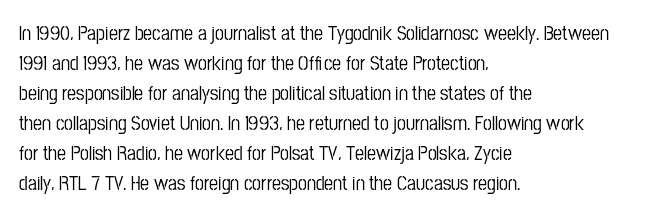
Q: Is the text italic (slanted)? A: No, it is upright.
Q: Is the text underlined? A: No.
Q: How is the paragraph aligned? A: Left-aligned.
Q: Is the spacing between letters normal or unusually wide? A: Normal.
Q: Is the spacing between lines tight, normal or loose? A: Normal.
